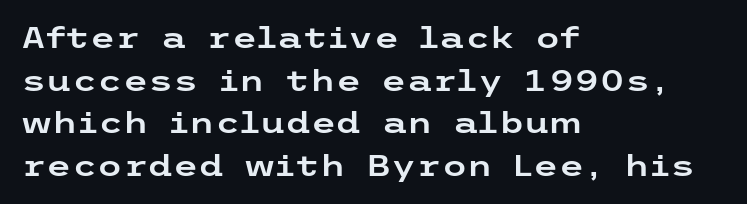
The image shows 29 px wide sans-serif type, upright; set left-aligned, normal line spacing (1.47x), normal letter spacing, not underlined; low stroke contrast and a medium x-height.
